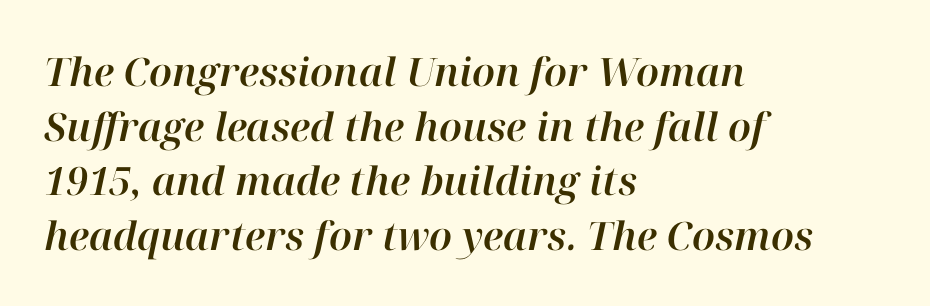
The image shows 39 px text type, italic (leaning right); set left-aligned, normal line spacing (1.4x), normal letter spacing, not underlined; high stroke contrast and a medium x-height.
